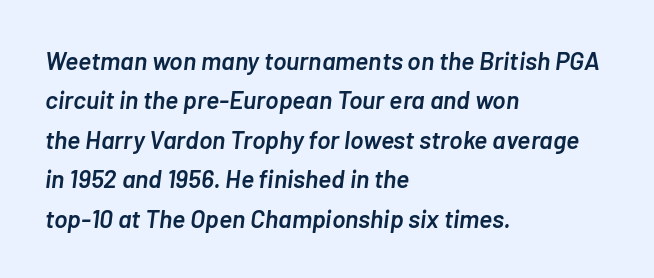
The face used here has a pronounced slope to its letters. The characters look somewhat weighty, a semibold short of true bold. Short note: letters normally spaced. Casual observation: everything's shoved over to the left. Bare-footed words on every line.
